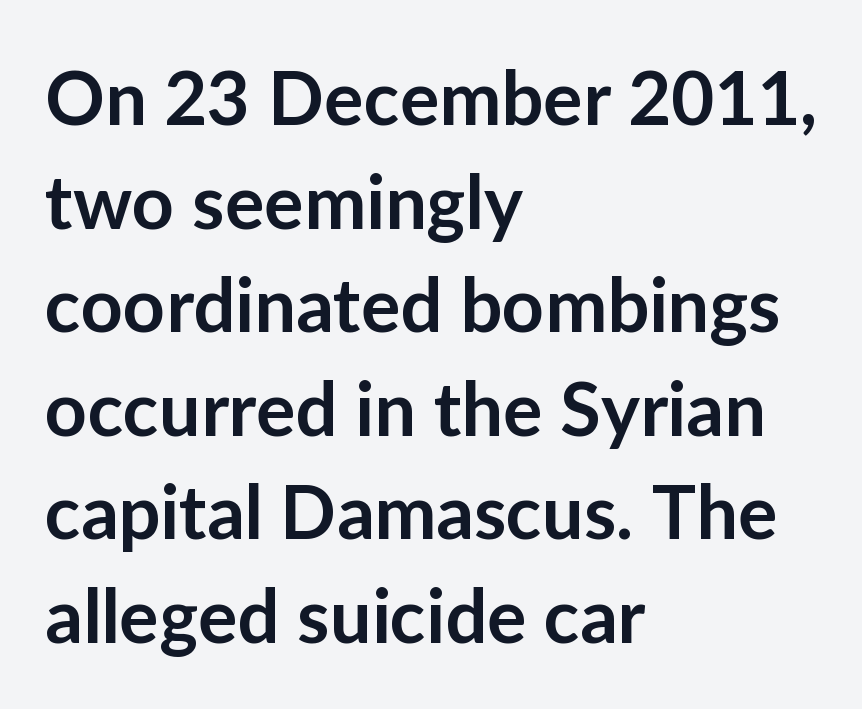
Where is the straight margin? On the left. The tracking reads as untouched default to a designer's eye. Here the designer chose a conventional face with non-uniform glyph widths. A typesetter would mark this as roman, not italic. A normal amount of white space separates one row of letters from the next.
